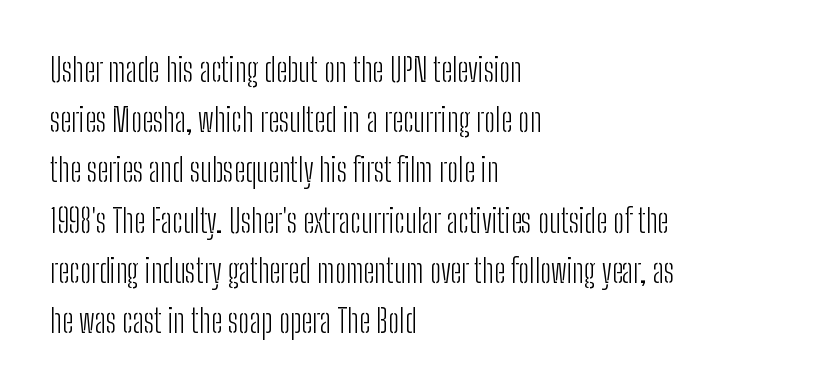
The image shows 32 px light, condensed sans-serif type, upright; set left-aligned, normal line spacing (1.57x), normal letter spacing, not underlined; low stroke contrast and a medium x-height.
